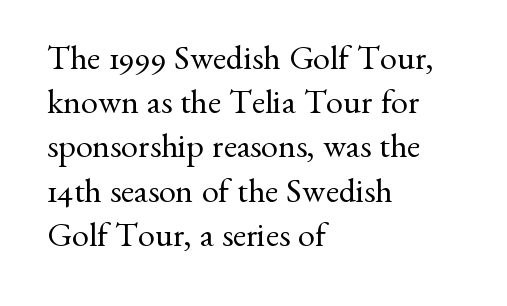
The image shows 34 px regular-weight serif type, upright; set left-aligned, normal line spacing (1.3x), normal letter spacing, not underlined; medium stroke contrast and a small x-height.
